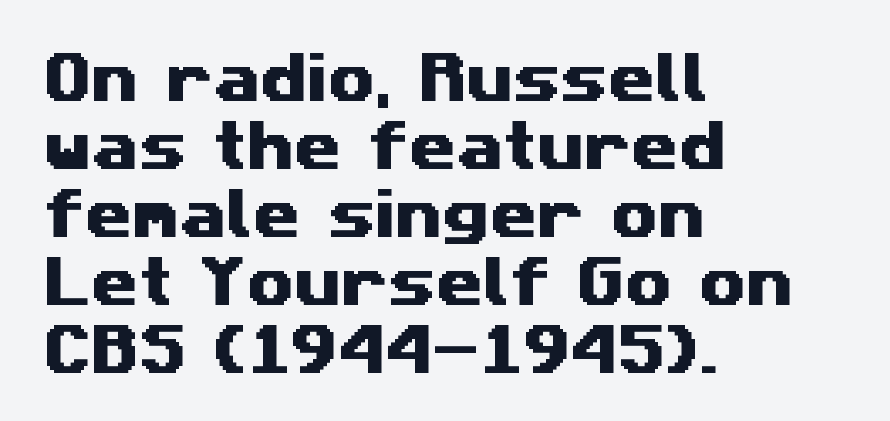
Vertical spacing — default. Here the designer chose a conventional face with non-uniform glyph widths. Inter-character spacing is left at the font's built-in metrics. Teacher's note: observe the even left margin — that is flush-left alignment. The zone under the glyphs is completely vacant.
